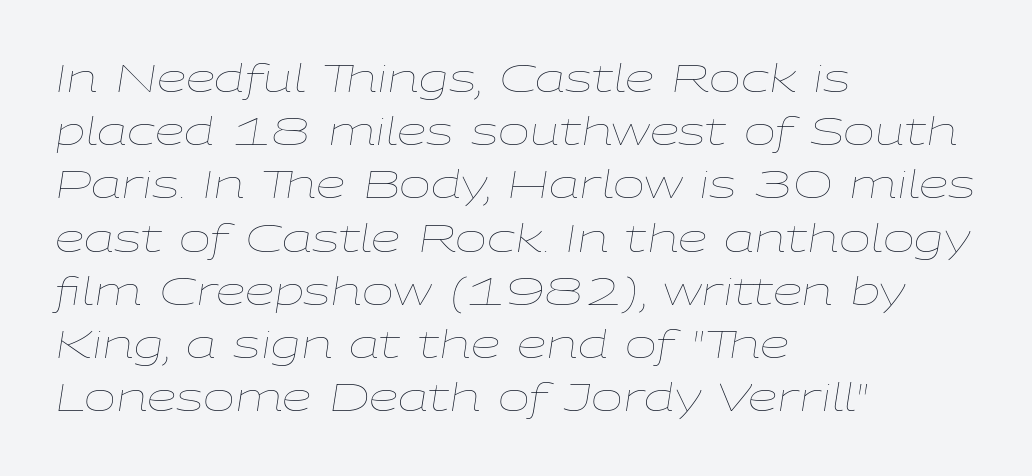
{"italic": "yes", "lean": "right", "slant_degrees": 9, "bold": "no", "weight": "thin", "width": "wide", "stroke_contrast": "low", "x_height": "medium", "monospaced": "no", "underline": "no", "align": "left", "line_spacing": "normal", "line_spacing_ratio": 1.4, "letter_spacing": "normal", "letter_spacing_em": 0.0, "glyph_px": 38}
